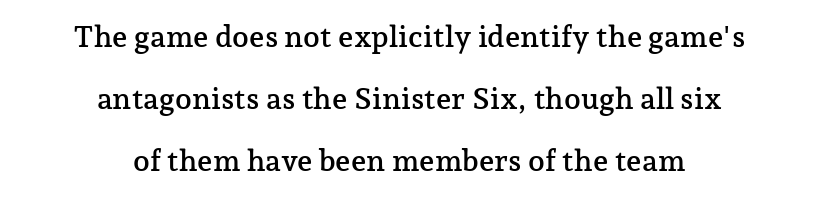
Each new line begins a long way beneath the previous one. Stroke terminals: seriffed. Upright lettering throughout. Has an underline been added? It has not.
